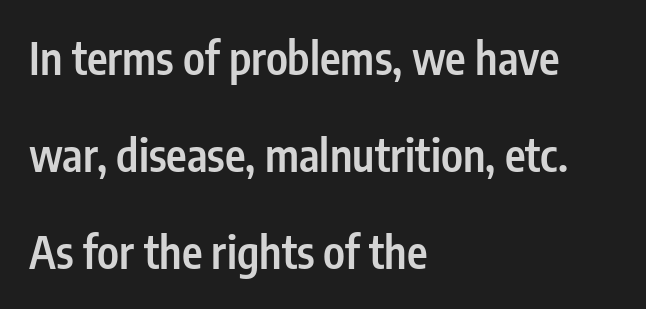
Type style note: lacks serifs. A bare baseline throughout the passage. Here the designer chose a conventional face with non-uniform glyph widths. On the weight axis this lands at semibold, roughly 600.
